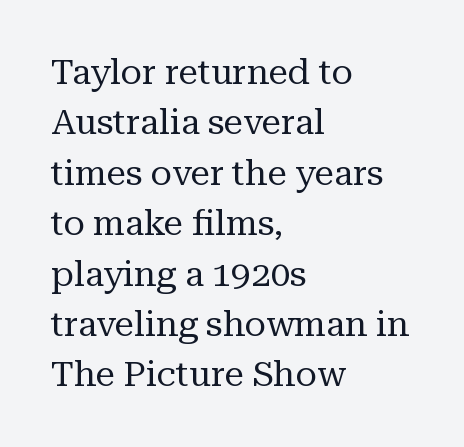
The image shows 35 px regular-weight serif type, upright; set left-aligned, normal line spacing (1.44x), normal letter spacing, not underlined; medium stroke contrast and a medium x-height.
